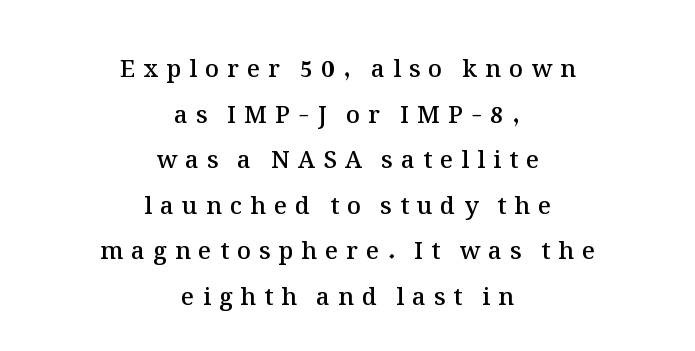
{"italic": "no", "bold": "semi", "underline": "no", "align": "center", "line_spacing": "loose", "line_spacing_ratio": 1.9, "letter_spacing": "wide", "letter_spacing_em": 0.34, "glyph_px": 24}
